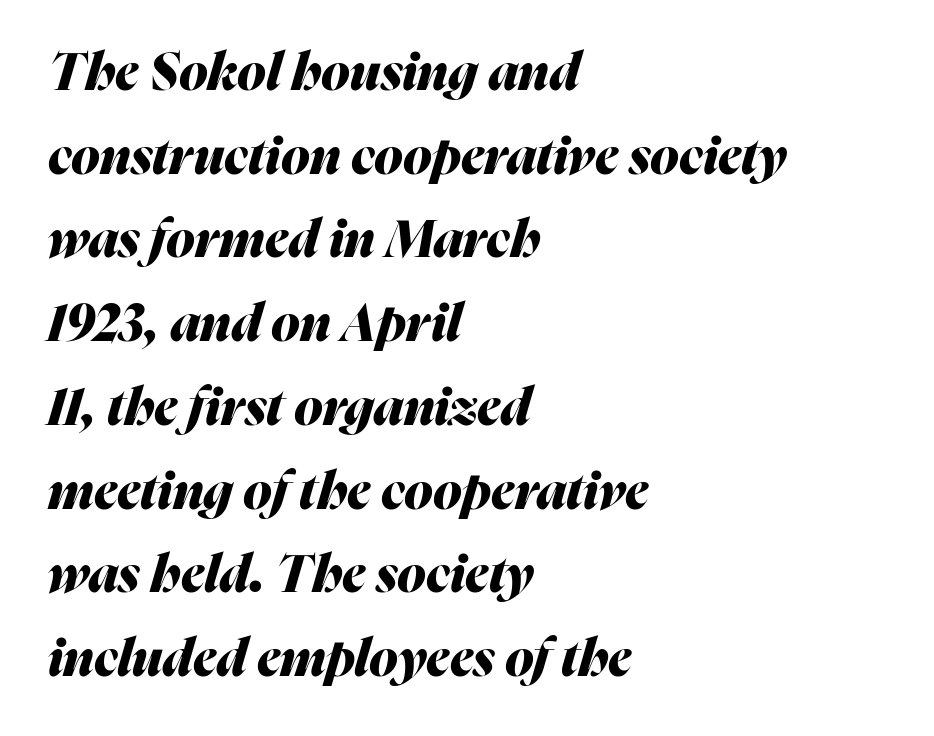
The image shows 52 px heavy type, italic (leaning right); set left-aligned, normal line spacing (1.61x), normal letter spacing, not underlined; medium stroke contrast and a medium x-height.
